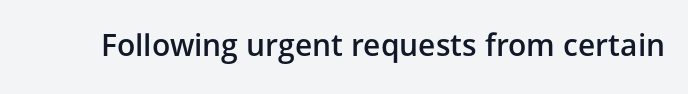
The image shows 30 px semibold sans-serif type, upright; set normal letter spacing, not underlined; low stroke contrast and a medium x-height.
